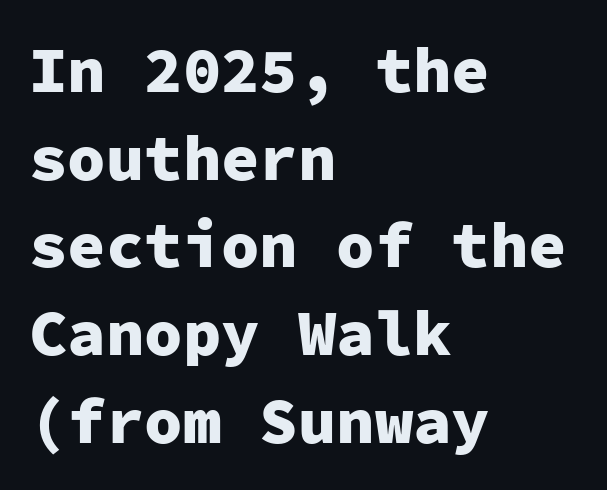
Q: Is the text bold? A: Yes.
Q: Is the text italic (slanted)? A: No, it is upright.
Q: Is the typeface a serif or a sans-serif typeface? A: Sans-serif.
Q: Is the text underlined? A: No.
Q: How is the paragraph aligned? A: Left-aligned.
Q: Is the spacing between letters normal or unusually wide? A: Normal.
Q: Is the spacing between lines tight, normal or loose? A: Normal.
Q: Width (condensed, normal, or wide)? A: Normal.
Q: Stroke contrast? A: Low.
Q: x-height? A: Medium.
Q: Monospaced? A: Yes.
